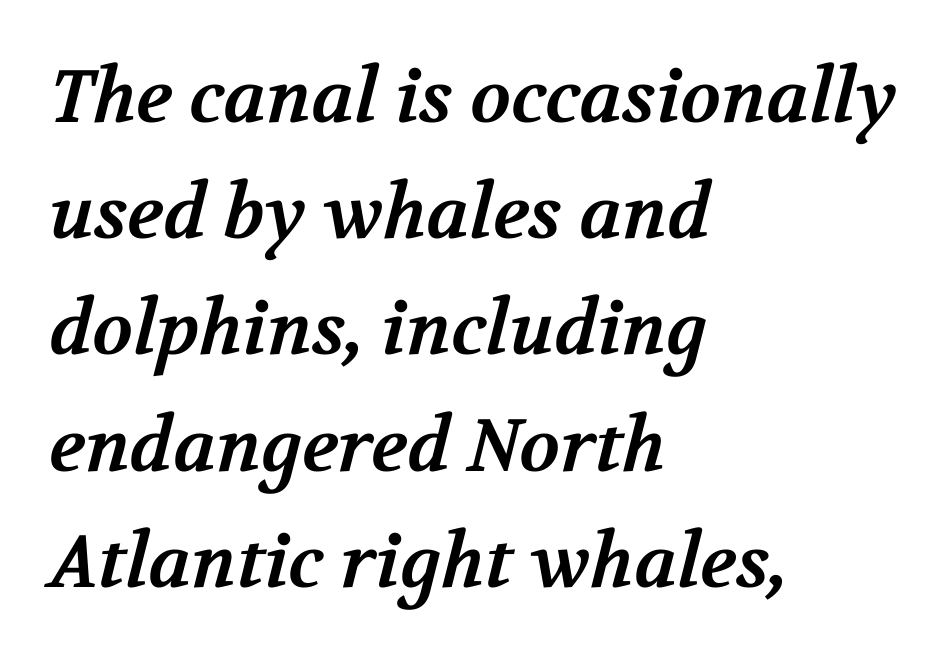
Does the type have serifs? Yes, each stem ends in a small foot. The letters advance in unequal steps, a hallmark of proportional type. Weight: bold. Compared with typical body copy, the letter spacing here is the same. The lines sit at an ordinary, default distance from one another.
